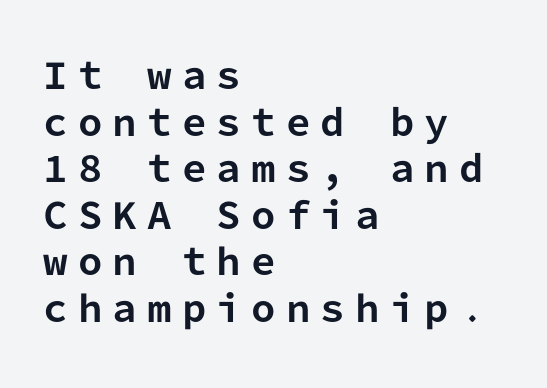
Q: Is the text bold? A: Yes.
Q: Is the text italic (slanted)? A: No, it is upright.
Q: Is the typeface a serif or a sans-serif typeface? A: Sans-serif.
Q: Is the text underlined? A: No.
Q: How is the paragraph aligned? A: Left-aligned.
Q: Is the spacing between letters normal or unusually wide? A: Unusually wide.
Q: Is the spacing between lines tight, normal or loose? A: Normal.
Q: Width (condensed, normal, or wide)? A: Normal.
Q: Stroke contrast? A: Low.
Q: x-height? A: Medium.
Q: Monospaced? A: Yes.
